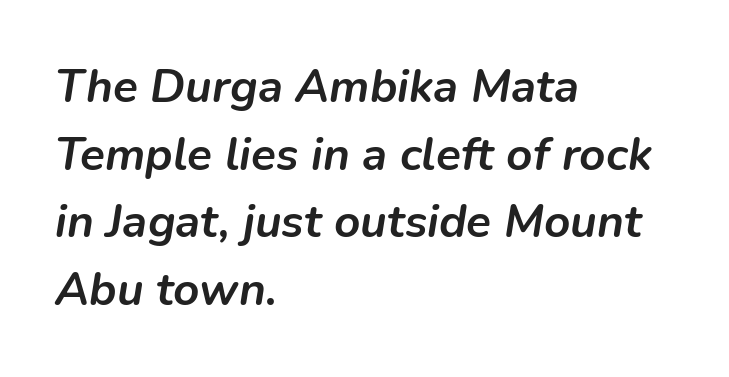
These words are printed bold, with thick strokes throughout. How would I describe the line gaps? Plain and ordinary. Beneath every word, the page is bare. The face used here has a pronounced slope to its letters. Characters follow at the spacing the type designer built in.
